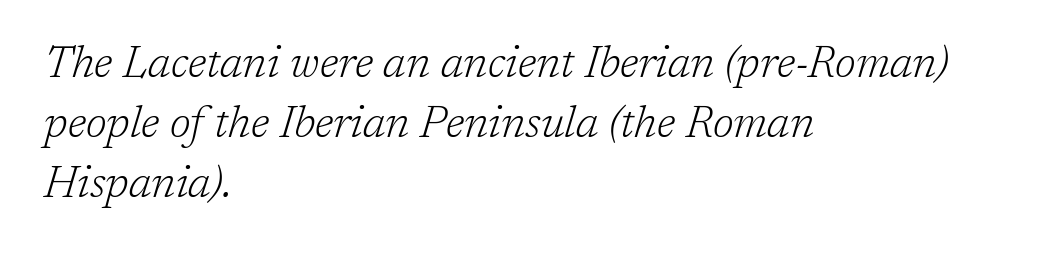
{"serif": "yes", "italic": "yes", "lean": "right", "slant_degrees": 17, "bold": "no", "weight": "light", "width": "normal", "stroke_contrast": "low", "x_height": "medium", "monospaced": "no", "underline": "no", "align": "left", "line_spacing": "normal", "line_spacing_ratio": 1.36, "letter_spacing": "normal", "letter_spacing_em": 0.0, "glyph_px": 44}
